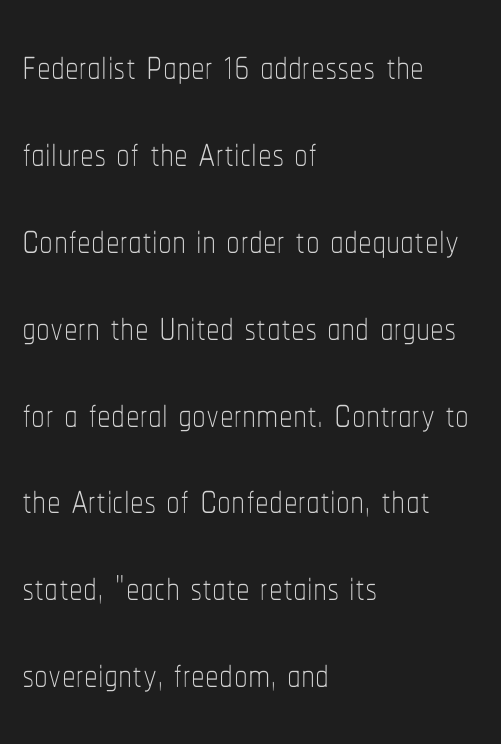
These lines are rendered in a variable-pitch font. Teacher's note: observe the even left margin — that is flush-left alignment. Evenly set lines give the paragraph a standard silhouette. Compared with a typical body face, this is equally light or lighter still.
